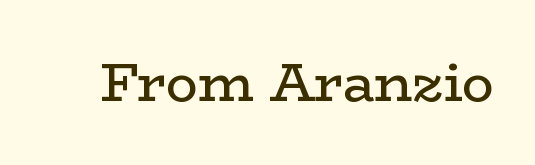
Q: Is the text bold? A: No.
Q: Is the text italic (slanted)? A: No, it is upright.
Q: Is the typeface a serif or a sans-serif typeface? A: Serif.
Q: Is the text underlined? A: No.
Q: Is the spacing between letters normal or unusually wide? A: Normal.
Q: Width (condensed, normal, or wide)? A: Wide.
Q: Stroke contrast? A: Low.
Q: x-height? A: Medium.
Q: Monospaced? A: No.
